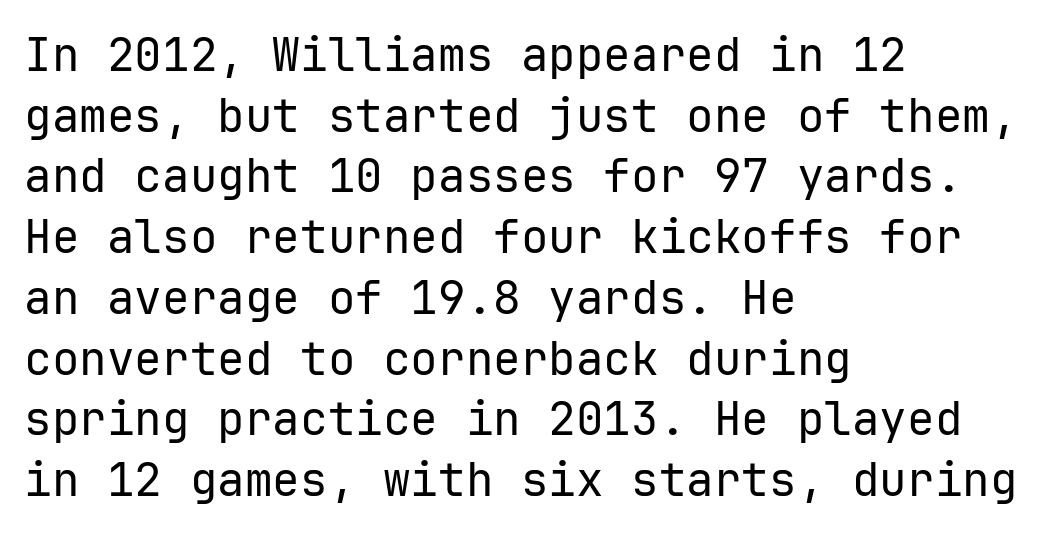
Q: Is the text bold? A: No.
Q: Is the text italic (slanted)? A: No, it is upright.
Q: Is the typeface a serif or a sans-serif typeface? A: Sans-serif.
Q: Is the text underlined? A: No.
Q: How is the paragraph aligned? A: Left-aligned.
Q: Is the spacing between letters normal or unusually wide? A: Normal.
Q: Is the spacing between lines tight, normal or loose? A: Normal.
Q: Width (condensed, normal, or wide)? A: Normal.
Q: Stroke contrast? A: Low.
Q: x-height? A: Medium.
Q: Monospaced? A: Yes.
